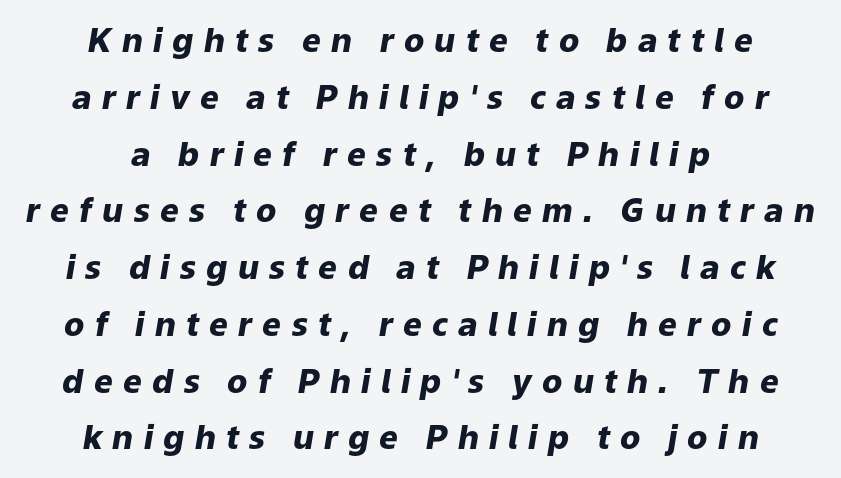
{"italic": "yes", "lean": "right", "slant_degrees": 9, "bold": "yes", "weight": "heavy", "width": "normal", "stroke_contrast": "low", "x_height": "medium", "monospaced": "no", "underline": "no", "align": "center", "line_spacing_ratio": 1.72, "letter_spacing": "wide", "letter_spacing_em": 0.31, "glyph_px": 33}
